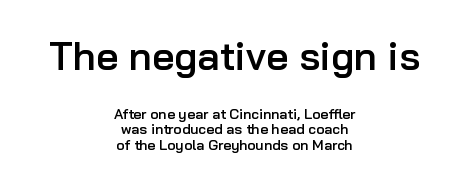
{"serif": "no", "italic": "no", "bold": "semi", "weight": "semibold", "width": "normal", "stroke_contrast": "low", "x_height": "medium", "monospaced": "no", "underline": "no", "align": "center", "line_spacing": "tight", "line_spacing_ratio": 1.1, "letter_spacing": "normal", "letter_spacing_em": 0.0, "larger_block": "first", "size_ratio": 2.79, "glyph_px": 39}
